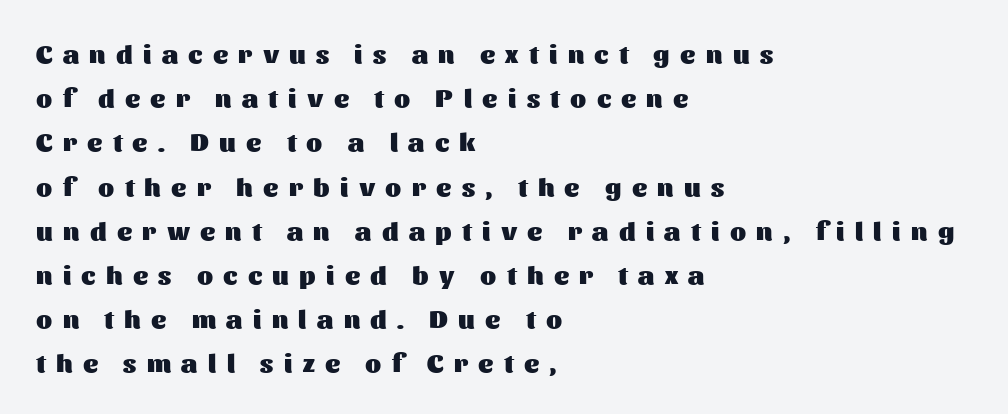
{"italic": "no", "bold": "yes", "underline": "no", "align": "left", "line_spacing": "normal", "line_spacing_ratio": 1.7, "letter_spacing": "wide", "letter_spacing_em": 0.4, "glyph_px": 26}
